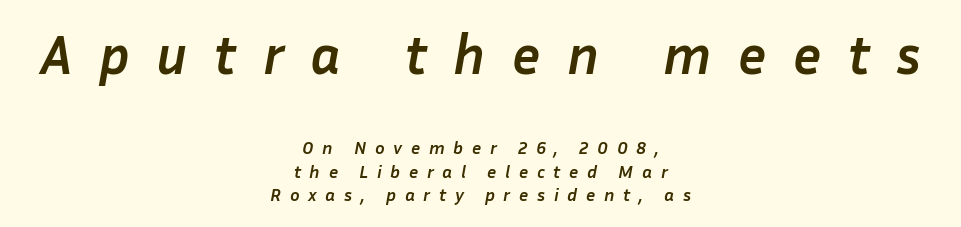
Q: Is the text bold? A: Yes.
Q: Is the text italic (slanted)? A: Yes, it leans right by about 10 degrees.
Q: Is the text underlined? A: No.
Q: How is the paragraph aligned? A: Centered.
Q: Is the spacing between letters normal or unusually wide? A: Unusually wide.
Q: Is the spacing between lines tight, normal or loose? A: Normal.
Q: Which block of text is set in a larger size, the first (top) or the second (bottom)? A: The first (top) one.
Q: Width (condensed, normal, or wide)? A: Normal.
Q: Stroke contrast? A: Low.
Q: x-height? A: Medium.
Q: Monospaced? A: No.
